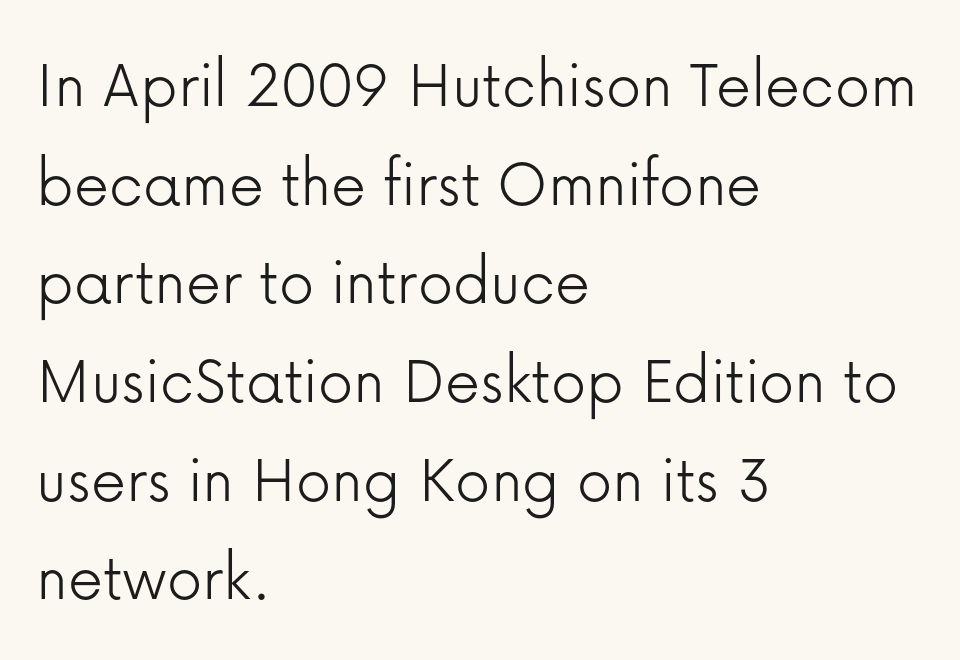
{"serif": "no", "italic": "no", "bold": "no", "weight": "light", "width": "normal", "stroke_contrast": "low", "x_height": "medium", "monospaced": "no", "underline": "no", "align": "left", "line_spacing": "normal", "line_spacing_ratio": 1.41, "letter_spacing": "normal", "letter_spacing_em": 0.0, "glyph_px": 70}
